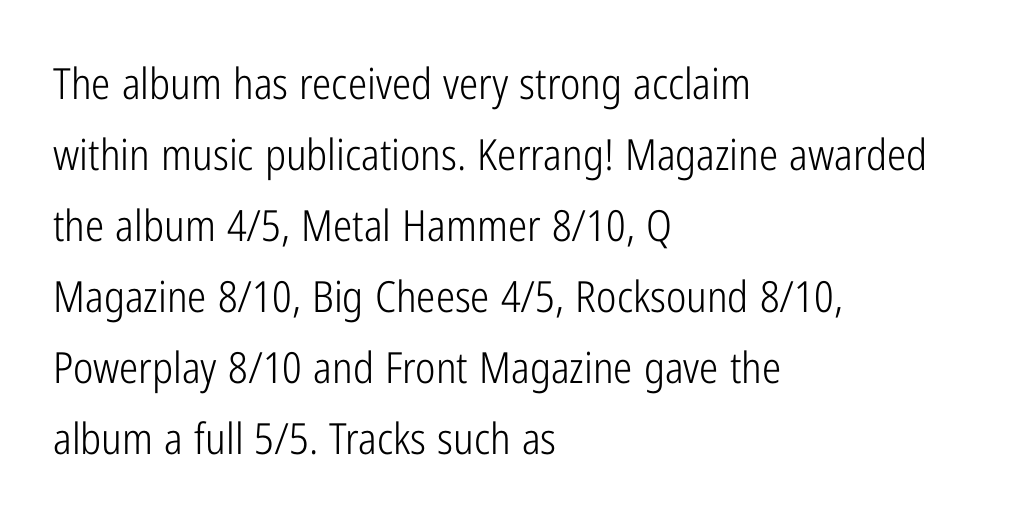
Q: Is the text bold? A: No.
Q: Is the text italic (slanted)? A: No, it is upright.
Q: Is the typeface a serif or a sans-serif typeface? A: Sans-serif.
Q: Is the text underlined? A: No.
Q: How is the paragraph aligned? A: Left-aligned.
Q: Is the spacing between letters normal or unusually wide? A: Normal.
Q: Is the spacing between lines tight, normal or loose? A: Normal.
Q: Width (condensed, normal, or wide)? A: Condensed.
Q: Stroke contrast? A: Low.
Q: x-height? A: Medium.
Q: Monospaced? A: No.
